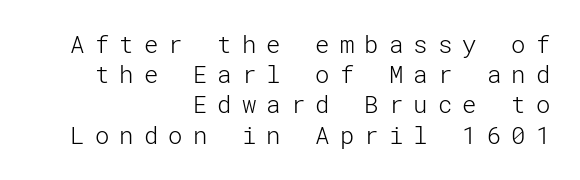
Q: Is the text bold? A: No.
Q: Is the text italic (slanted)? A: No, it is upright.
Q: Is the text underlined? A: No.
Q: How is the paragraph aligned? A: Right-aligned.
Q: Is the spacing between letters normal or unusually wide? A: Unusually wide.
Q: Is the spacing between lines tight, normal or loose? A: Normal.
